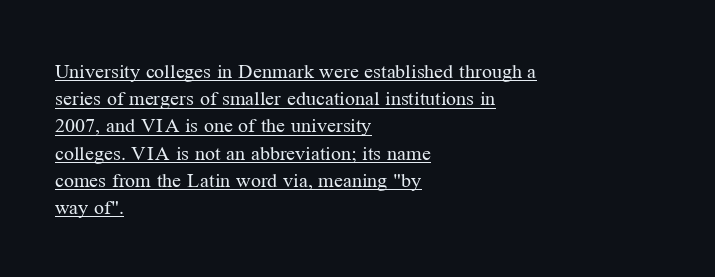
The image shows 20 px text type, upright; set left-aligned, normal line spacing (1.36x), normal letter spacing, underlined.
